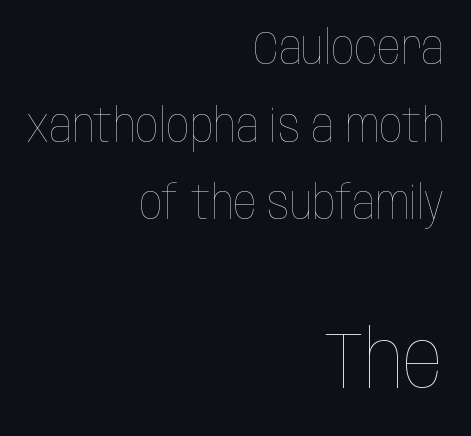
Q: Is the text bold? A: No.
Q: Is the text italic (slanted)? A: No, it is upright.
Q: Is the text underlined? A: No.
Q: How is the paragraph aligned? A: Right-aligned.
Q: Is the spacing between letters normal or unusually wide? A: Normal.
Q: Is the spacing between lines tight, normal or loose? A: Normal.
Q: Which block of text is set in a larger size, the first (top) or the second (bottom)? A: The second (bottom) one.
Q: Width (condensed, normal, or wide)? A: Condensed.
Q: Stroke contrast? A: Low.
Q: x-height? A: Large.
Q: Monospaced? A: No.
